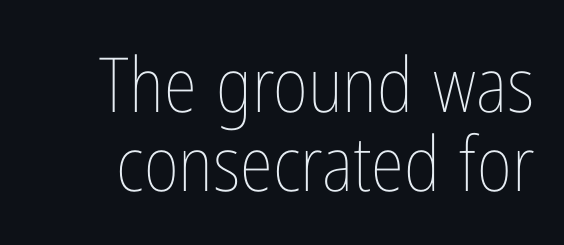
The image shows 76 px thin, condensed type, upright; set tight line spacing (1.04x), normal letter spacing, not underlined; low stroke contrast and a medium x-height.
